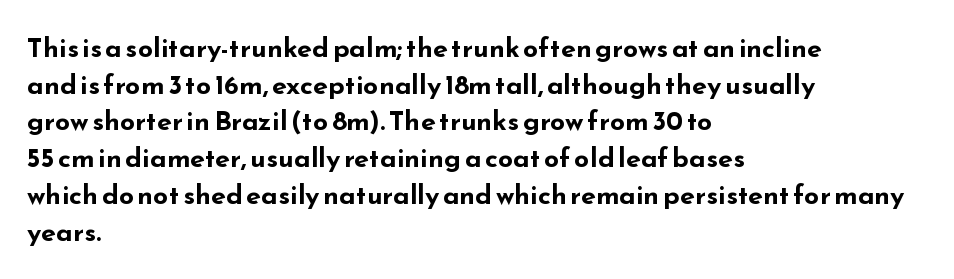
The image shows 27 px bold type, upright; set left-aligned, normal line spacing (1.36x), normal letter spacing, not underlined.
